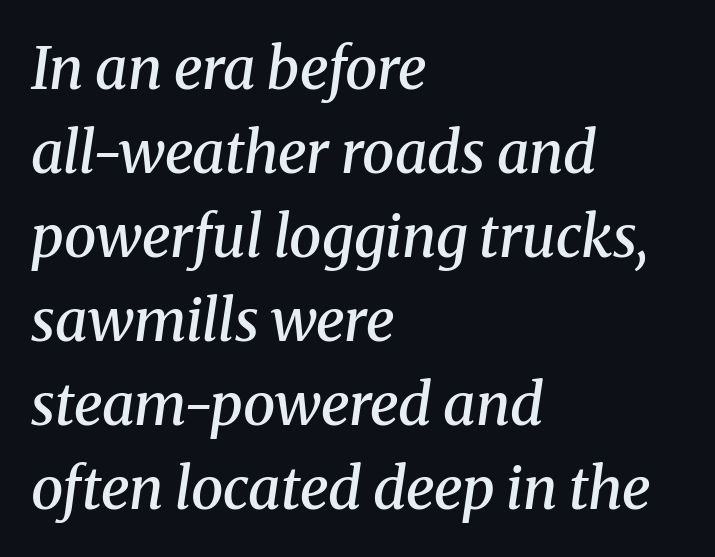
Q: Is the text bold? A: Semi-bold.
Q: Is the text italic (slanted)? A: Yes, it leans right by about 8 degrees.
Q: Is the typeface a serif or a sans-serif typeface? A: Serif.
Q: Is the text underlined? A: No.
Q: How is the paragraph aligned? A: Left-aligned.
Q: Is the spacing between letters normal or unusually wide? A: Normal.
Q: Is the spacing between lines tight, normal or loose? A: Normal.
Q: Width (condensed, normal, or wide)? A: Normal.
Q: Stroke contrast? A: Medium.
Q: x-height? A: Medium.
Q: Monospaced? A: No.
